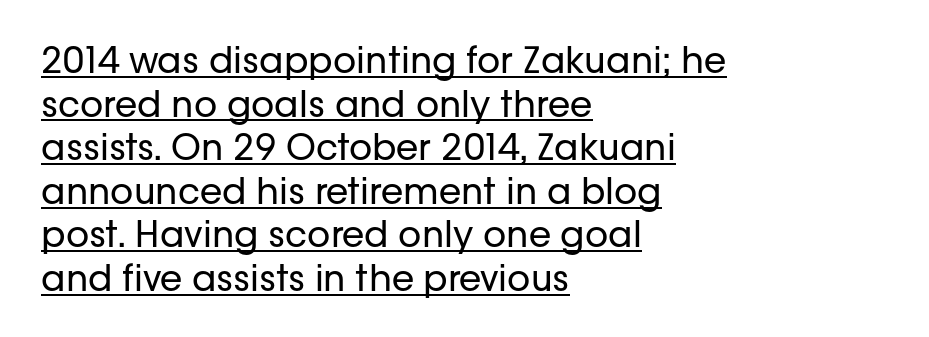
The image shows 36 px regular-weight sans-serif type, upright; set left-aligned, line spacing 1.21x, normal letter spacing, underlined; low stroke contrast and a medium x-height.
